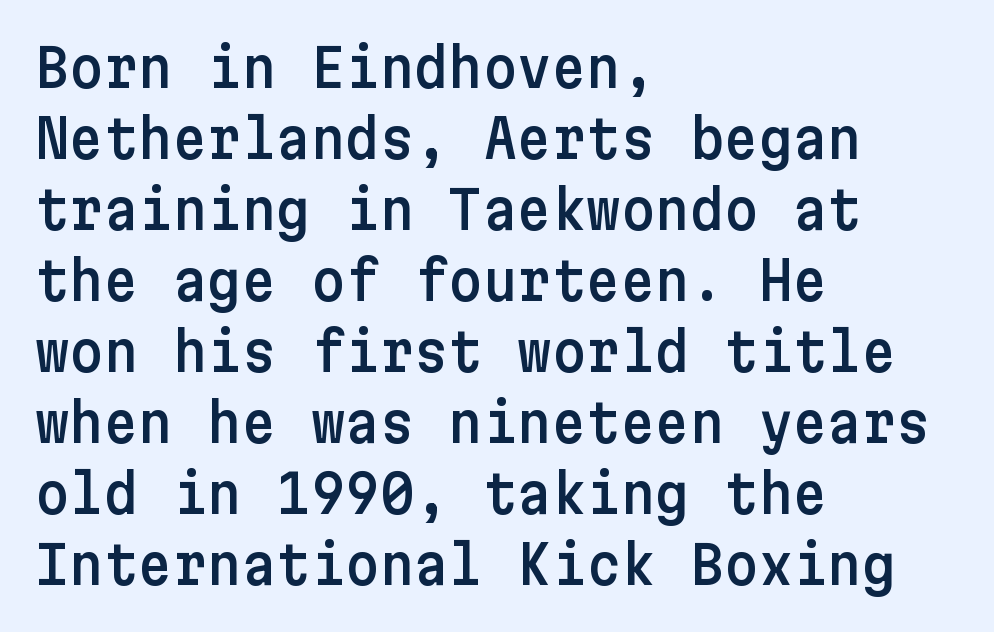
The image shows 53 px sans-serif type, upright; set left-aligned, normal line spacing (1.34x), normal letter spacing, not underlined; low stroke contrast and a medium x-height.
